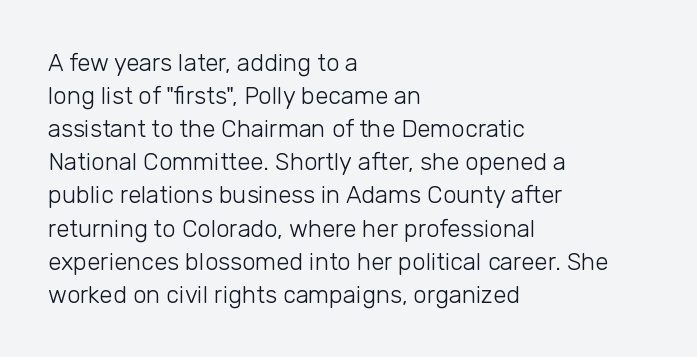
Horizontally, the lines are justified to the leading edge only. A roman cut, with each character standing at attention. The lines sit at an ordinary, default distance from one another. The font sits on the lighter half of the weight spectrum, regular included. Just letters on the line, the space beneath them empty. Standard letterfit; no display-style spreading of the glyphs.
